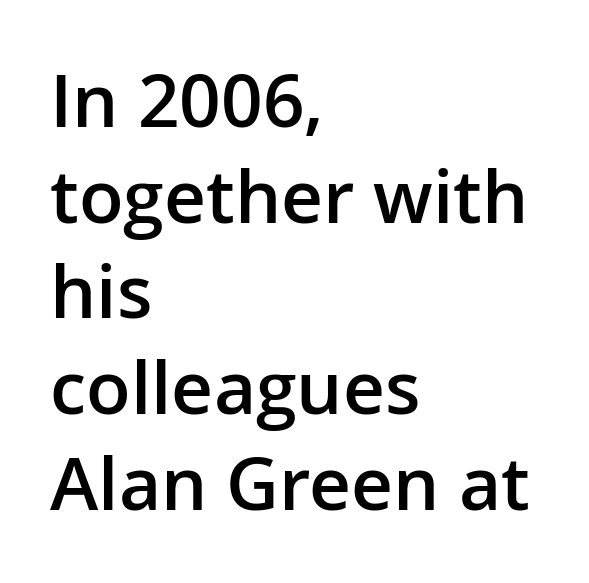
{"serif": "no", "italic": "no", "bold": "semi", "weight": "semibold", "width": "normal", "stroke_contrast": "low", "x_height": "medium", "monospaced": "no", "underline": "no", "align": "left", "line_spacing": "normal", "line_spacing_ratio": 1.31, "letter_spacing": "normal", "letter_spacing_em": 0.0, "glyph_px": 73}
